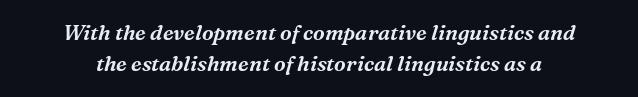
Tracking value appears to be zero — textbook default spacing. Nobody drew a line under any word here. A typesetter would mark this as italic. Quick note: interline space is typical.
